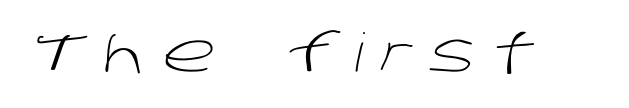
Q: Is the text bold? A: No.
Q: Is the typeface a serif or a sans-serif typeface? A: Sans-serif.
Q: Is the text underlined? A: No.
Q: Is the spacing between letters normal or unusually wide? A: Unusually wide.
Q: Width (condensed, normal, or wide)? A: Normal.
Q: Stroke contrast? A: Low.
Q: x-height? A: Large.
Q: Monospaced? A: No.
